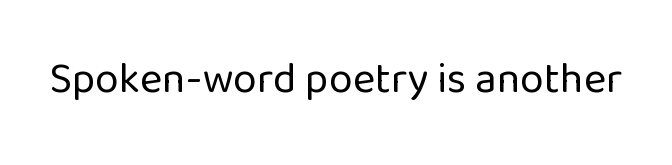
The image shows 43 px regular-weight sans-serif type, upright; set normal letter spacing, not underlined; low stroke contrast and a medium x-height.
